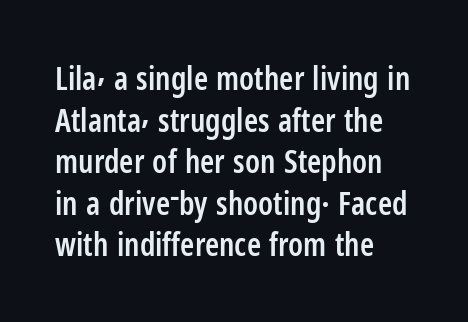
The image shows 32 px semibold, condensed sans-serif type, upright; set left-aligned, normal line spacing (1.3x), normal letter spacing, not underlined; low stroke contrast and a medium x-height.
